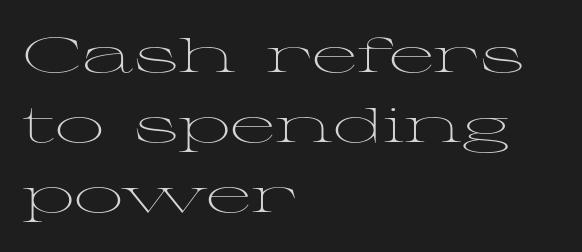
{"serif": "yes", "italic": "no", "bold": "no", "weight": "light", "width": "wide", "stroke_contrast": "medium", "x_height": "medium", "monospaced": "no", "underline": "no", "align": "left", "line_spacing": "normal", "line_spacing_ratio": 1.43, "letter_spacing": "normal", "letter_spacing_em": 0.0, "glyph_px": 49}
